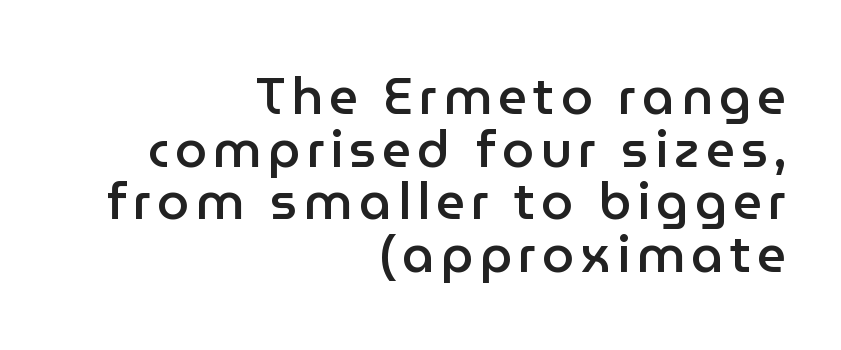
{"serif": "no", "italic": "no", "bold": "semi", "weight": "semibold", "width": "normal", "stroke_contrast": "low", "x_height": "medium", "monospaced": "no", "underline": "no", "align": "right", "line_spacing": "tight", "line_spacing_ratio": 1.03, "glyph_px": 51}
